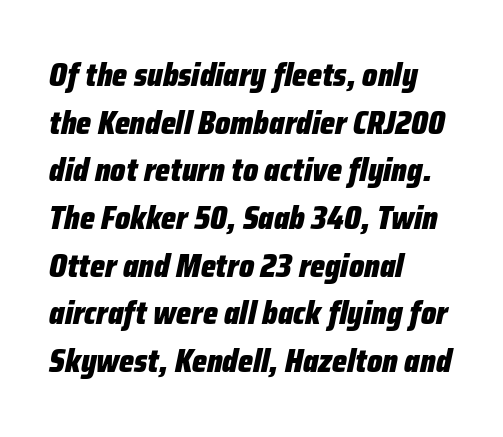
{"italic": "yes", "lean": "right", "slant_degrees": 12, "bold": "yes", "weight": "heavy", "width": "condensed", "stroke_contrast": "low", "x_height": "medium", "monospaced": "no", "underline": "no", "align": "left", "line_spacing": "normal", "line_spacing_ratio": 1.49, "letter_spacing": "normal", "letter_spacing_em": 0.0, "glyph_px": 32}
